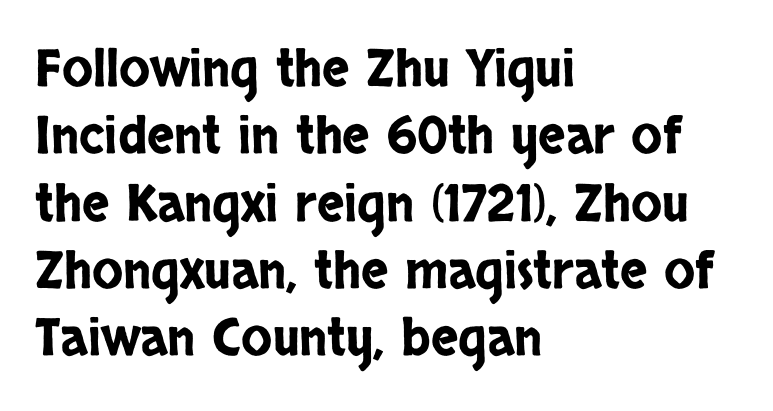
Q: Is the text italic (slanted)? A: No, it is upright.
Q: Is the typeface a serif or a sans-serif typeface? A: Sans-serif.
Q: Is the text underlined? A: No.
Q: How is the paragraph aligned? A: Left-aligned.
Q: Is the spacing between letters normal or unusually wide? A: Normal.
Q: Is the spacing between lines tight, normal or loose? A: Normal.
Q: Width (condensed, normal, or wide)? A: Condensed.
Q: Stroke contrast? A: Low.
Q: x-height? A: Large.
Q: Monospaced? A: No.
